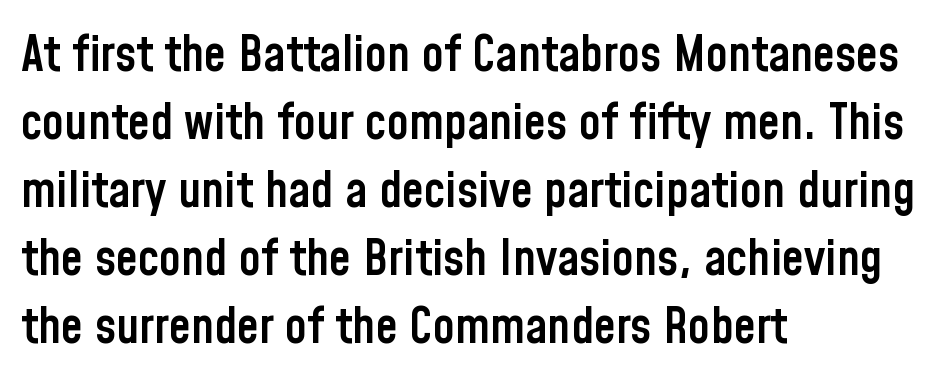
{"serif": "no", "italic": "no", "bold": "semi", "weight": "semibold", "width": "condensed", "stroke_contrast": "low", "x_height": "medium", "monospaced": "no", "underline": "no", "align": "left", "line_spacing": "normal", "line_spacing_ratio": 1.36, "letter_spacing": "normal", "letter_spacing_em": 0.0, "glyph_px": 50}
